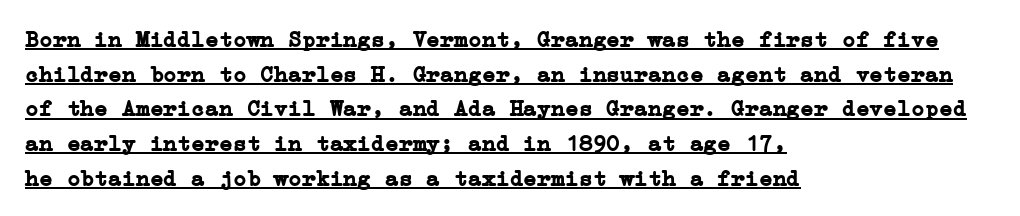
The image shows 23 px bold type, upright; set left-aligned, normal line spacing (1.51x), normal letter spacing, underlined.
